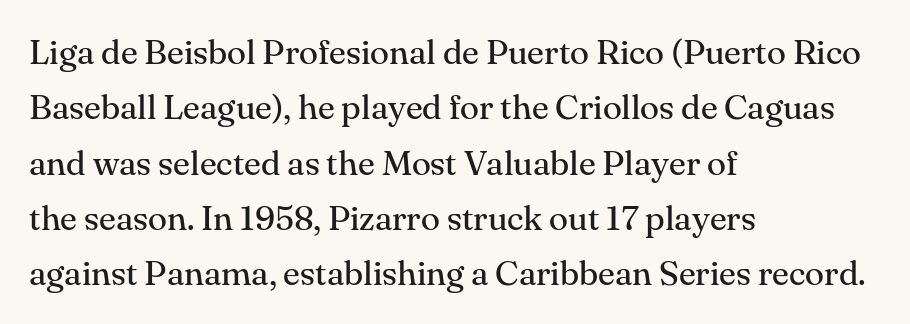
The image shows 35 px regular-weight serif type, upright; set left-aligned, normal line spacing (1.58x), normal letter spacing, not underlined; medium stroke contrast and a small x-height.
